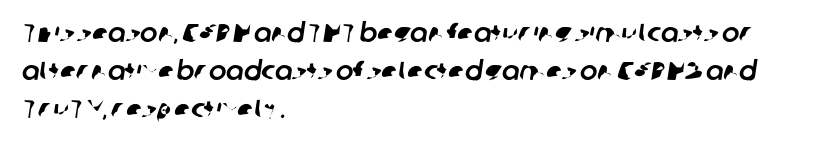
These lines sit exactly where default settings would place them. Compared with a centered layout, this one pins lines to the left instead. Each word holds together tightly as a unit, with standard inter-letter gaps. Unmarked baselines from the first word to the last.
